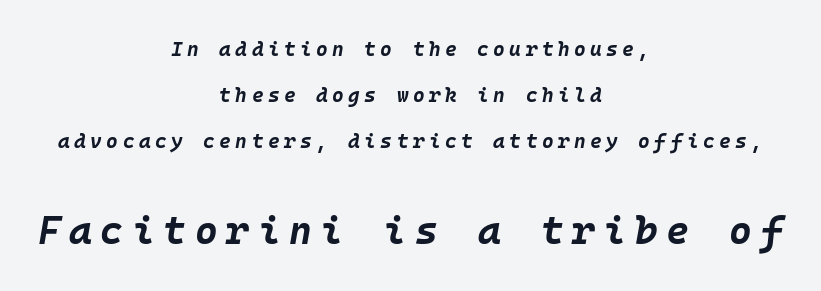
Q: Is the text bold? A: Yes.
Q: Is the text italic (slanted)? A: Yes, it leans right by about 10 degrees.
Q: Is the text underlined? A: No.
Q: How is the paragraph aligned? A: Centered.
Q: Is the spacing between letters normal or unusually wide? A: Unusually wide.
Q: Is the spacing between lines tight, normal or loose? A: Loose.
Q: Which block of text is set in a larger size, the first (top) or the second (bottom)? A: The second (bottom) one.
Q: Width (condensed, normal, or wide)? A: Normal.
Q: Stroke contrast? A: Low.
Q: x-height? A: Large.
Q: Monospaced? A: Yes.
